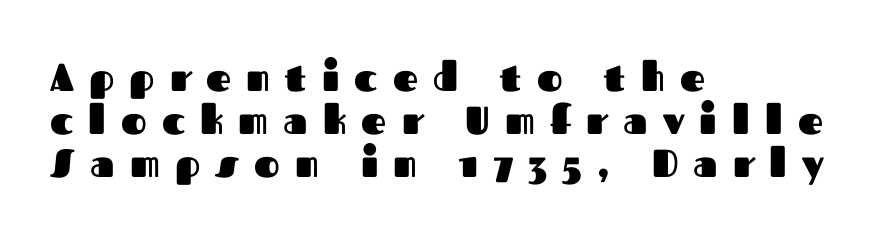
{"serif": "no", "italic": "no", "bold": "yes", "weight": "heavy", "width": "normal", "stroke_contrast": "medium", "x_height": "medium", "monospaced": "no", "underline": "no", "align": "left", "line_spacing": "tight", "line_spacing_ratio": 1.1, "letter_spacing": "wide", "letter_spacing_em": 0.39, "glyph_px": 39}
